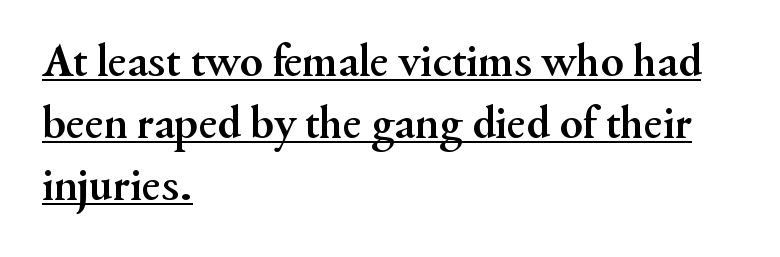
Q: Is the text bold? A: Yes.
Q: Is the text italic (slanted)? A: No, it is upright.
Q: Is the typeface a serif or a sans-serif typeface? A: Serif.
Q: Is the text underlined? A: Yes.
Q: How is the paragraph aligned? A: Left-aligned.
Q: Is the spacing between letters normal or unusually wide? A: Normal.
Q: Is the spacing between lines tight, normal or loose? A: Normal.
Q: Width (condensed, normal, or wide)? A: Normal.
Q: Stroke contrast? A: Medium.
Q: x-height? A: Small.
Q: Monospaced? A: No.
